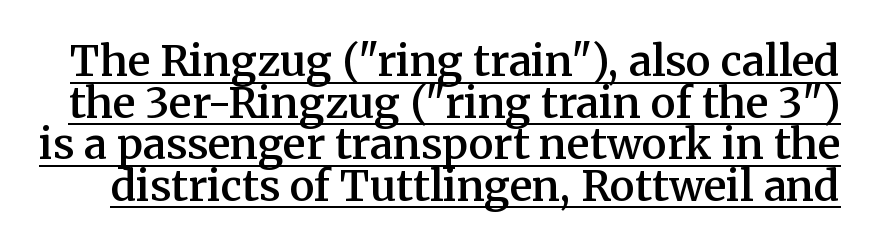
Q: Is the text bold? A: Semi-bold.
Q: Is the text italic (slanted)? A: No, it is upright.
Q: Is the typeface a serif or a sans-serif typeface? A: Serif.
Q: Is the text underlined? A: Yes.
Q: Is the spacing between letters normal or unusually wide? A: Normal.
Q: Is the spacing between lines tight, normal or loose? A: Tight.
Q: Width (condensed, normal, or wide)? A: Normal.
Q: Stroke contrast? A: Medium.
Q: x-height? A: Medium.
Q: Monospaced? A: No.
